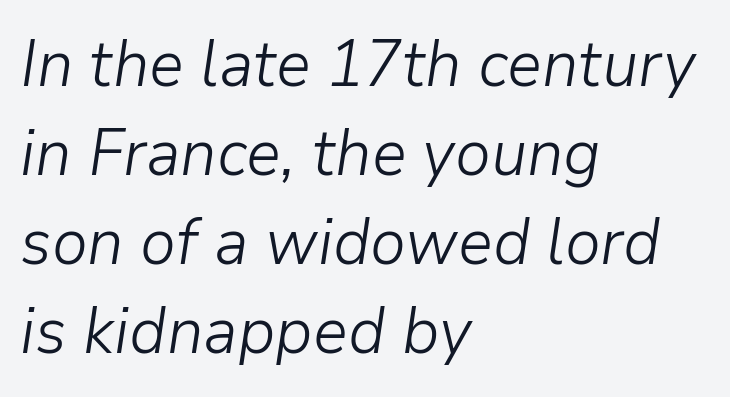
The image shows 65 px light type, italic (leaning right); set left-aligned, normal line spacing (1.37x), normal letter spacing, not underlined; low stroke contrast and a medium x-height.
